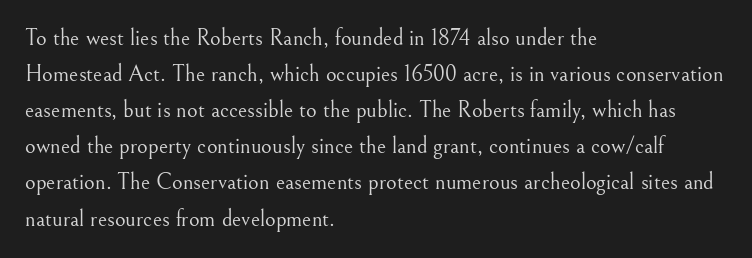
{"italic": "no", "bold": "no", "underline": "no", "align": "left", "line_spacing": "normal", "line_spacing_ratio": 1.57, "letter_spacing": "normal", "letter_spacing_em": 0.0, "glyph_px": 23}
